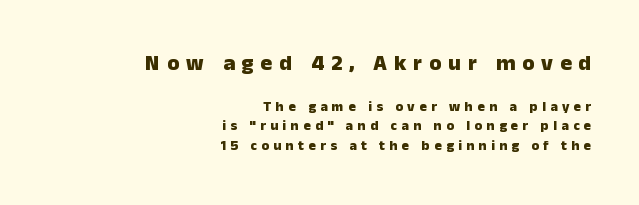
Q: Is the text bold? A: Yes.
Q: Is the text italic (slanted)? A: No, it is upright.
Q: Is the text underlined? A: No.
Q: How is the paragraph aligned? A: Right-aligned.
Q: Is the spacing between letters normal or unusually wide? A: Unusually wide.
Q: Is the spacing between lines tight, normal or loose? A: Normal.
Q: Which block of text is set in a larger size, the first (top) or the second (bottom)? A: The first (top) one.
